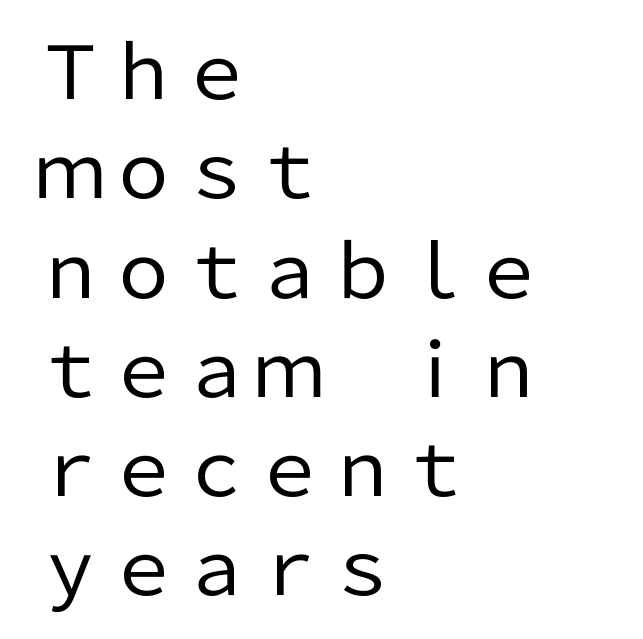
{"serif": "no", "italic": "no", "bold": "no", "weight": "regular", "width": "normal", "stroke_contrast": "low", "x_height": "medium", "monospaced": "no", "underline": "no", "align": "left", "line_spacing": "normal", "line_spacing_ratio": 1.36, "letter_spacing": "normal", "letter_spacing_em": 0.0, "glyph_px": 73}
